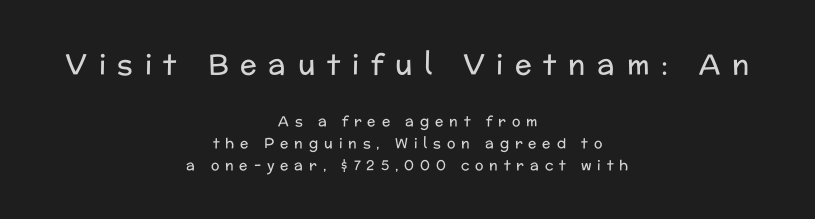
{"serif": "no", "italic": "no", "bold": "no", "weight": "regular", "width": "normal", "stroke_contrast": "low", "x_height": "medium", "monospaced": "no", "underline": "no", "align": "center", "line_spacing": "normal", "line_spacing_ratio": 1.59, "letter_spacing": "wide", "letter_spacing_em": 0.42, "larger_block": "first", "size_ratio": 2.0, "glyph_px": 28}
